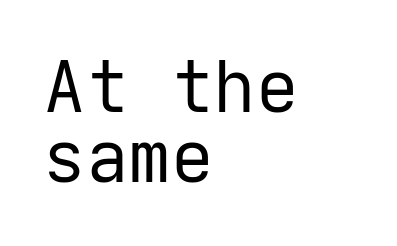
Q: Is the text bold? A: No.
Q: Is the text italic (slanted)? A: No, it is upright.
Q: Is the typeface a serif or a sans-serif typeface? A: Sans-serif.
Q: Is the text underlined? A: No.
Q: How is the paragraph aligned? A: Left-aligned.
Q: Is the spacing between letters normal or unusually wide? A: Normal.
Q: Is the spacing between lines tight, normal or loose? A: Tight.
Q: Width (condensed, normal, or wide)? A: Normal.
Q: Stroke contrast? A: Low.
Q: x-height? A: Medium.
